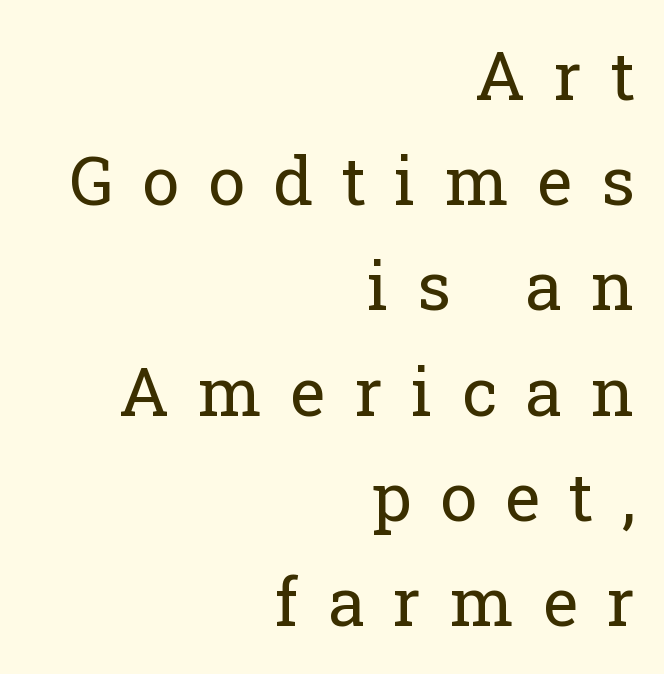
To sum up the face: it has serifs. Where is the straight margin? On the right. In terms of letterspacing, this is a distinctly airy, spread setting. A typesetter would call this leading conventional body-copy spacing.
